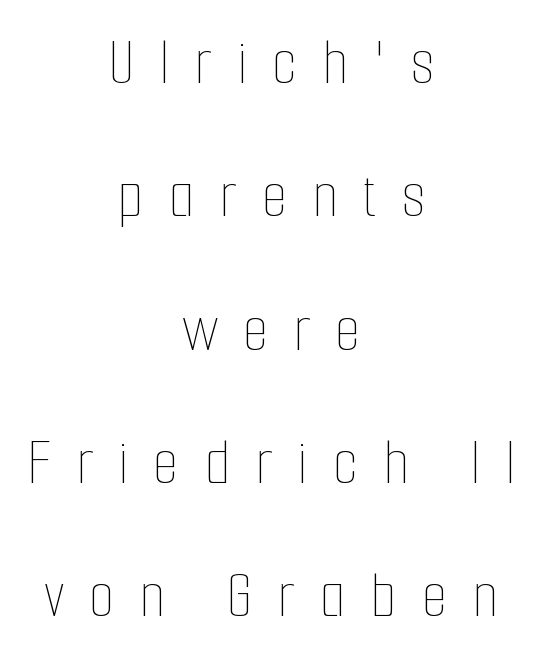
Q: Is the text bold? A: No.
Q: Is the text italic (slanted)? A: No, it is upright.
Q: Is the text underlined? A: No.
Q: How is the paragraph aligned? A: Centered.
Q: Is the spacing between letters normal or unusually wide? A: Unusually wide.
Q: Is the spacing between lines tight, normal or loose? A: Loose.
Q: Width (condensed, normal, or wide)? A: Condensed.
Q: Stroke contrast? A: Low.
Q: x-height? A: Medium.
Q: Monospaced? A: No.
